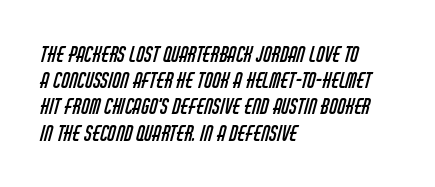
{"bold": "no", "underline": "no", "align": "left", "line_spacing": "normal", "line_spacing_ratio": 1.25, "letter_spacing": "normal", "letter_spacing_em": 0.0, "glyph_px": 21}
